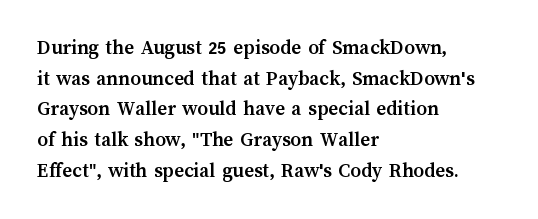
Glyph-to-glyph distance matches everyday printed text. If you drew a line through each stem, it would be perfectly vertical. Horizontal bands of white between lines are of average thickness. Type without underlining. The glyphs have the mass of a bold cut.
